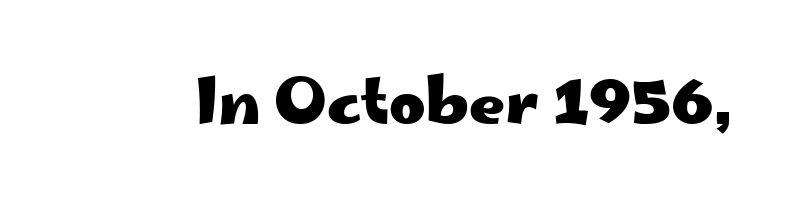
The lettering holds an erect, upright posture throughout. The typesetting leans heavy: a genuine bold. In terms of letterform style, serifs are entirely absent. Caption: standard tracking, unaltered. The space directly below the letters is spotless. Do the characters align in a grid? No, the font is proportional.
